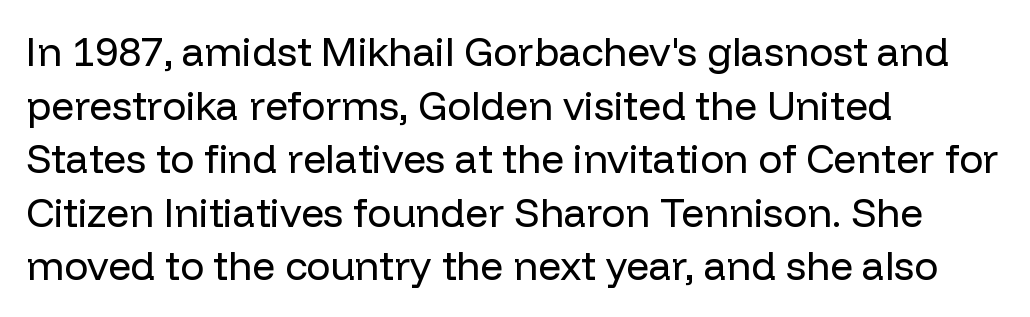
{"serif": "no", "italic": "no", "bold": "no", "weight": "regular", "width": "normal", "stroke_contrast": "low", "x_height": "medium", "monospaced": "no", "underline": "no", "align": "left", "line_spacing": "normal", "line_spacing_ratio": 1.34, "letter_spacing": "normal", "letter_spacing_em": 0.0, "glyph_px": 40}
